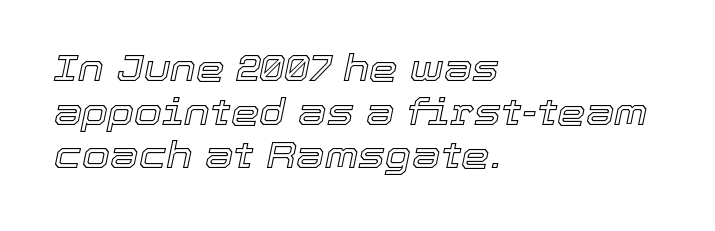
Q: Is the text italic (slanted)? A: Yes, it leans right by about 12 degrees.
Q: Is the text underlined? A: No.
Q: How is the paragraph aligned? A: Left-aligned.
Q: Is the spacing between letters normal or unusually wide? A: Normal.
Q: Width (condensed, normal, or wide)? A: Normal.
Q: x-height? A: Medium.
Q: Monospaced? A: No.
